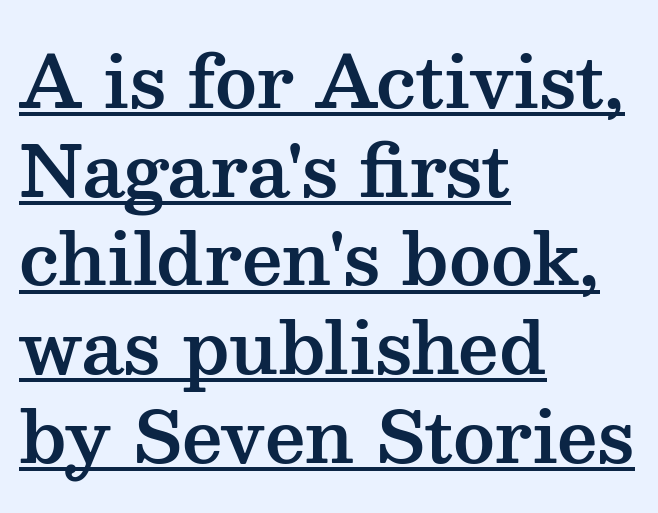
{"serif": "yes", "italic": "no", "width": "wide", "stroke_contrast": "medium", "x_height": "medium", "monospaced": "no", "underline": "yes", "align": "left", "line_spacing": "normal", "line_spacing_ratio": 1.25, "letter_spacing": "normal", "letter_spacing_em": 0.0, "glyph_px": 71}
